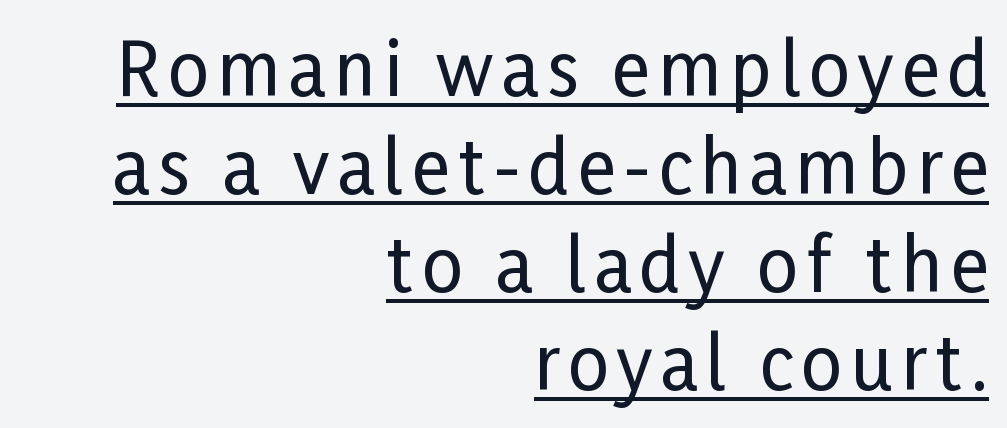
The image shows 72 px condensed sans-serif type, upright; set right-aligned, normal line spacing (1.36x), underlined; low stroke contrast and a medium x-height.
